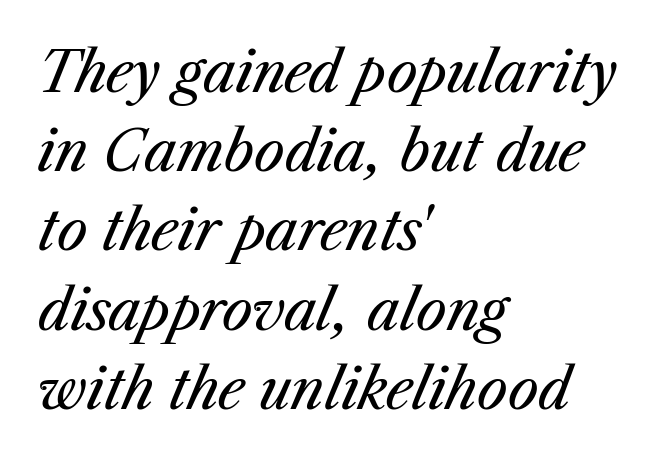
The image shows 55 px regular-weight type, italic (leaning right); set left-aligned, normal line spacing (1.44x), normal letter spacing, not underlined; medium stroke contrast and a medium x-height.
